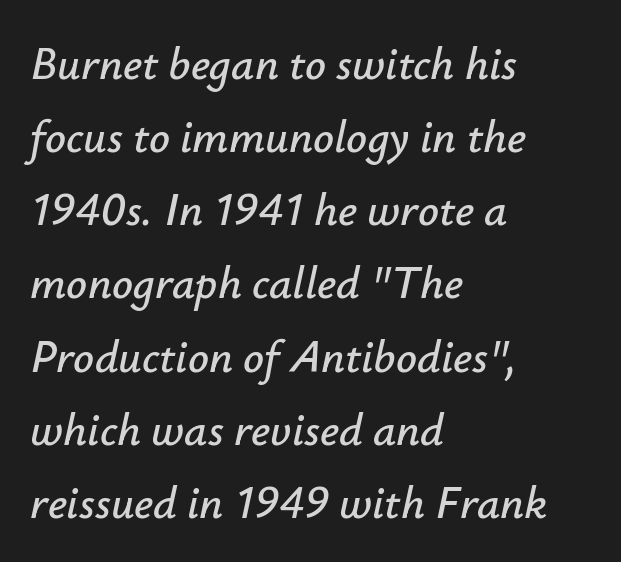
Default kerning and tracking; the words read as compact shapes. Reading down the block, your eye returns to a fixed left position each line. This block has exactly the height ordinary leading produces. These lines are rendered in a variable-pitch font. Glance below the letters and you will spot only blank space.
